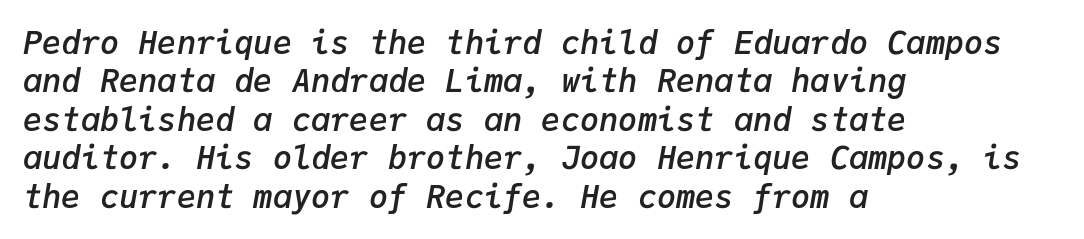
Q: Is the text bold? A: Semi-bold.
Q: Is the text italic (slanted)? A: Yes, it leans right by about 9 degrees.
Q: Is the text underlined? A: No.
Q: How is the paragraph aligned? A: Left-aligned.
Q: Is the spacing between letters normal or unusually wide? A: Normal.
Q: Width (condensed, normal, or wide)? A: Normal.
Q: Stroke contrast? A: Low.
Q: x-height? A: Medium.
Q: Monospaced? A: Yes.
